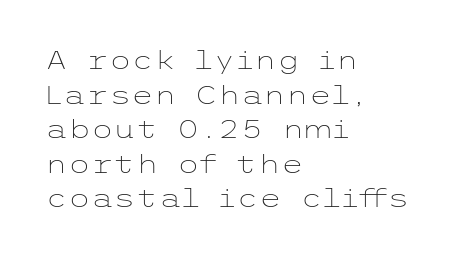
Q: Is the text bold? A: No.
Q: Is the text italic (slanted)? A: No, it is upright.
Q: Is the text underlined? A: No.
Q: How is the paragraph aligned? A: Left-aligned.
Q: Is the spacing between letters normal or unusually wide? A: Normal.
Q: Is the spacing between lines tight, normal or loose? A: Normal.
